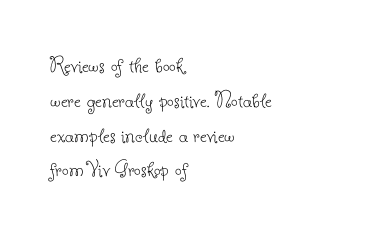
{"italic": "no", "bold": "no", "underline": "no", "align": "left", "line_spacing": "normal", "line_spacing_ratio": 1.45, "letter_spacing": "normal", "letter_spacing_em": 0.0, "glyph_px": 24}
